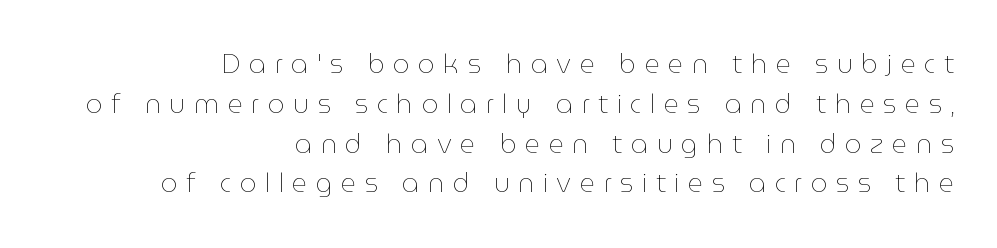
Q: Is the text bold? A: No.
Q: Is the text italic (slanted)? A: No, it is upright.
Q: Is the text underlined? A: No.
Q: How is the paragraph aligned? A: Right-aligned.
Q: Is the spacing between letters normal or unusually wide? A: Unusually wide.
Q: Is the spacing between lines tight, normal or loose? A: Normal.
